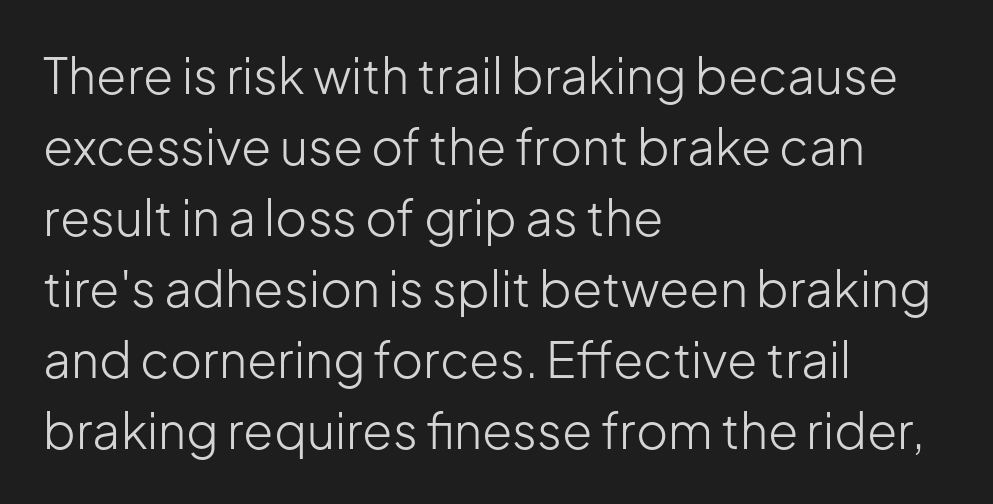
{"serif": "no", "italic": "no", "bold": "no", "weight": "light", "width": "normal", "stroke_contrast": "low", "x_height": "medium", "monospaced": "no", "underline": "no", "align": "left", "line_spacing": "normal", "line_spacing_ratio": 1.45, "letter_spacing": "normal", "letter_spacing_em": 0.0, "glyph_px": 49}
